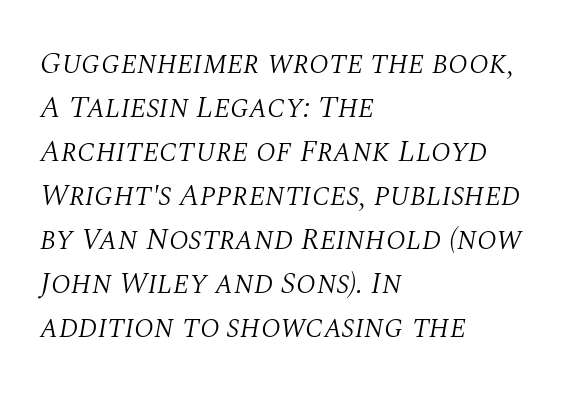
{"serif": "yes", "italic": "yes", "lean": "right", "slant_degrees": 10, "bold": "no", "weight": "light", "width": "normal", "stroke_contrast": "medium", "x_height": "large", "monospaced": "no", "underline": "no", "align": "left", "line_spacing": "normal", "line_spacing_ratio": 1.42, "letter_spacing": "normal", "letter_spacing_em": 0.0, "glyph_px": 31}
